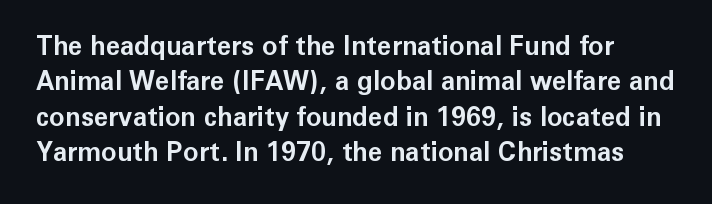
The image shows 26 px bold type, upright; set normal line spacing (1.36x), normal letter spacing, not underlined.
